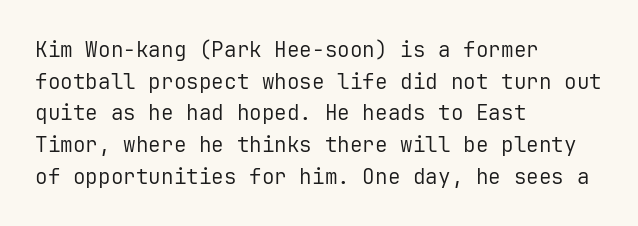
Q: Is the text bold? A: No.
Q: Is the text italic (slanted)? A: No, it is upright.
Q: Is the text underlined? A: No.
Q: How is the paragraph aligned? A: Left-aligned.
Q: Is the spacing between letters normal or unusually wide? A: Normal.
Q: Is the spacing between lines tight, normal or loose? A: Normal.
